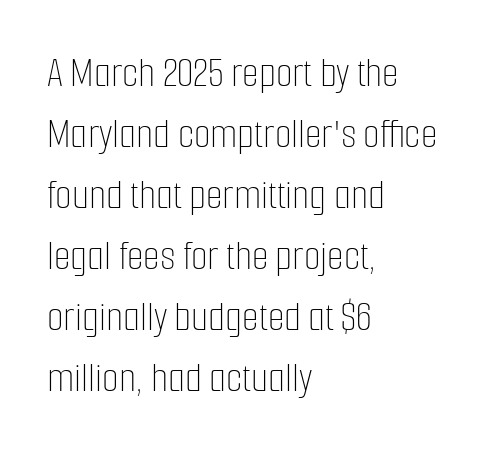
{"italic": "no", "bold": "no", "weight": "thin", "width": "condensed", "stroke_contrast": "low", "x_height": "medium", "monospaced": "no", "underline": "no", "align": "left", "line_spacing": "normal", "line_spacing_ratio": 1.42, "letter_spacing": "normal", "letter_spacing_em": 0.0, "glyph_px": 43}
